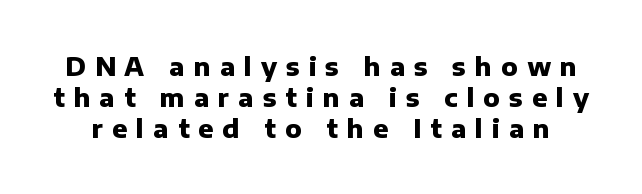
Glance below the letters and you will spot only blank space. These words are printed bold, with thick strokes throughout. The lettering holds an erect, upright posture throughout. Observe the wide spacing: letters keep a clear distance from each other.
